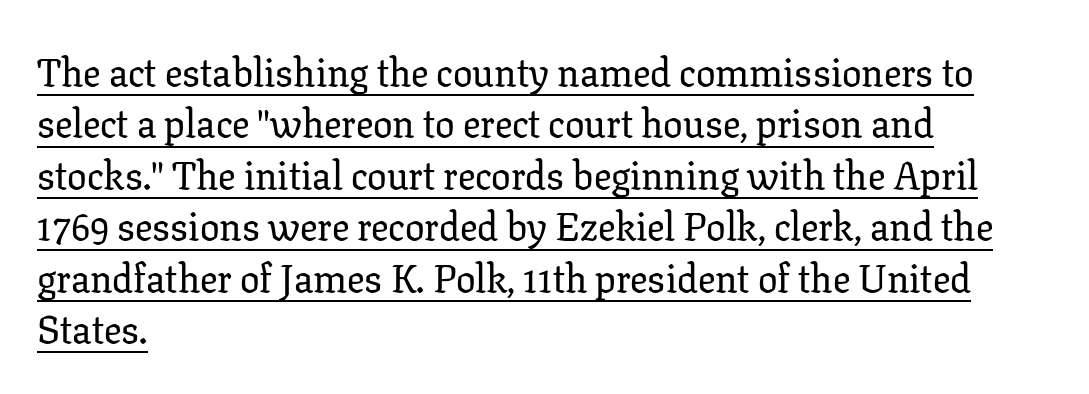
{"serif": "yes", "italic": "no", "width": "normal", "stroke_contrast": "low", "x_height": "medium", "monospaced": "no", "underline": "yes", "align": "left", "line_spacing": "normal", "line_spacing_ratio": 1.32, "letter_spacing": "normal", "letter_spacing_em": 0.0, "glyph_px": 39}
